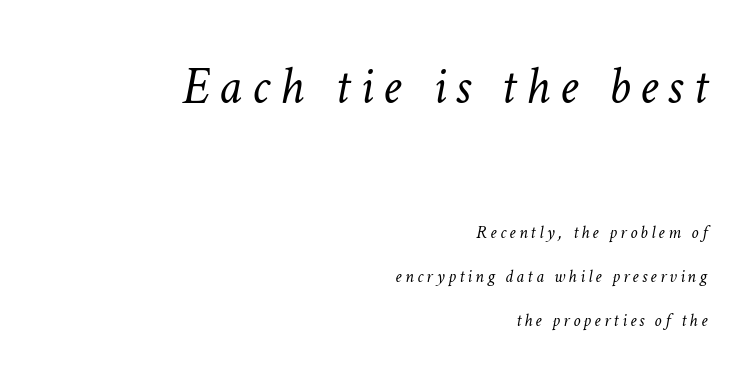
Summary of vertical rhythm: relaxed, with wide interline spacing. The first block has been scaled up relative to the second. Line ends are locked; line starts wander. Weight: not bold — regular or lighter. A typesetter would call this proportional, since set widths differ per character.
